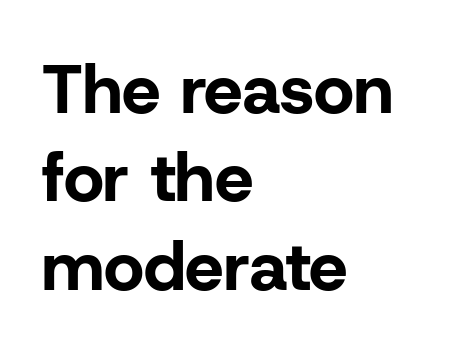
Q: Is the text bold? A: Yes.
Q: Is the text italic (slanted)? A: No, it is upright.
Q: Is the typeface a serif or a sans-serif typeface? A: Sans-serif.
Q: Is the text underlined? A: No.
Q: How is the paragraph aligned? A: Left-aligned.
Q: Is the spacing between letters normal or unusually wide? A: Normal.
Q: Is the spacing between lines tight, normal or loose? A: Normal.
Q: Width (condensed, normal, or wide)? A: Normal.
Q: Stroke contrast? A: Low.
Q: x-height? A: Medium.
Q: Monospaced? A: No.
